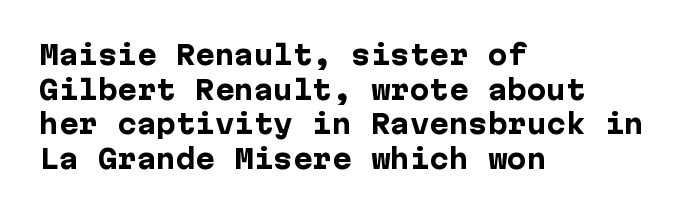
Do the letters lean? They stand straight. Standard letterfit; no display-style spreading of the glyphs. The strip under each line holds only bare page. The rendering anchors every line to the left-hand side. The glyphs have the mass of a bold cut. Quick note: interline space is typical.
